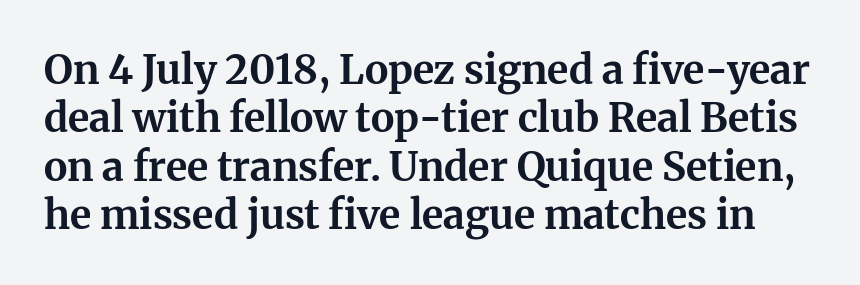
Is there any slant? The stems are plumb. The letters carry serifs — small finishing strokes at the ends of their stems. Looks like regular typesetting: each glyph gets only the width it needs. Caption: bold face, heavy strokes. Clear beneath every line of the passage. Between one letter and the next there's only the usual sliver of space.
